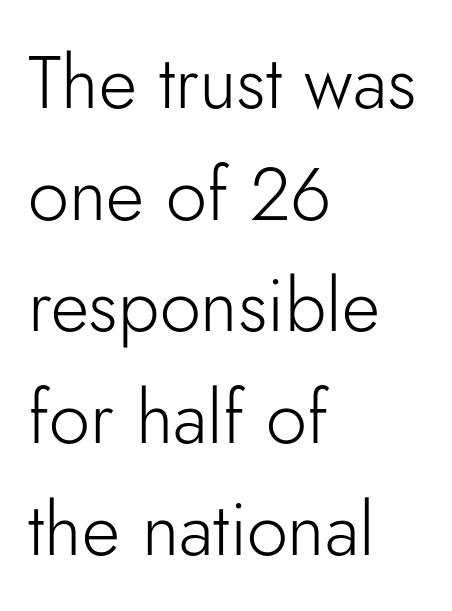
The image shows 74 px light sans-serif type, upright; set left-aligned, normal line spacing (1.51x), normal letter spacing, not underlined; low stroke contrast and a small x-height.
